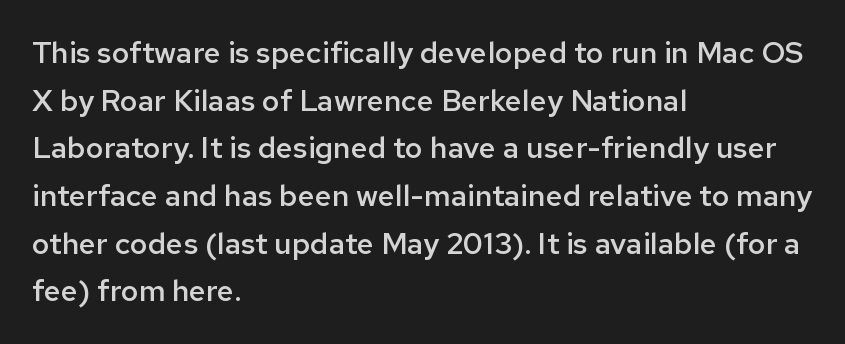
{"serif": "no", "italic": "no", "bold": "semi", "weight": "semibold", "width": "normal", "stroke_contrast": "low", "x_height": "medium", "monospaced": "no", "underline": "no", "align": "left", "line_spacing": "normal", "line_spacing_ratio": 1.59, "letter_spacing": "normal", "letter_spacing_em": 0.0, "glyph_px": 30}
